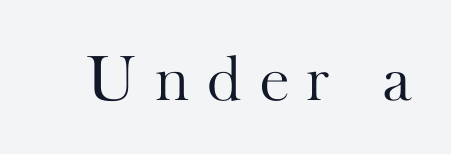
Q: Is the text bold? A: No.
Q: Is the text italic (slanted)? A: No, it is upright.
Q: Is the typeface a serif or a sans-serif typeface? A: Serif.
Q: Is the text underlined? A: No.
Q: Is the spacing between letters normal or unusually wide? A: Unusually wide.
Q: Width (condensed, normal, or wide)? A: Normal.
Q: Stroke contrast? A: High.
Q: x-height? A: Small.
Q: Monospaced? A: No.
